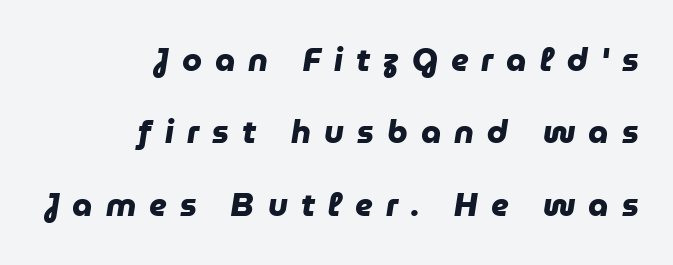
The characters display no serif detailing; their extremities are plain. The rendering uses a bold face; every stroke is thick and dark. Check the space under the baseline: it is left empty. Loose tracking; the words dissolve into strings of separated letters.
